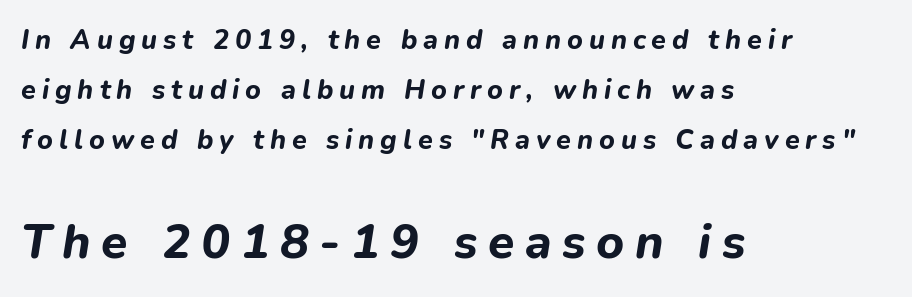
The rendering uses natural spacing where letterforms have individual widths. Characters follow at a spacing far wider than the type designer built in. The rag falls on the right side of this text block. Strokes here are thick enough to call this a true bold.
